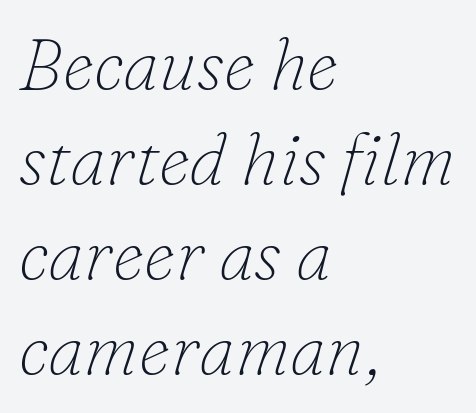
Underlining? Definitely not there. The strokes carry an ordinary text weight at most. If you drew a line through each stem, it would be angled. Rows of type keep a routine distance in the vertical direction.
